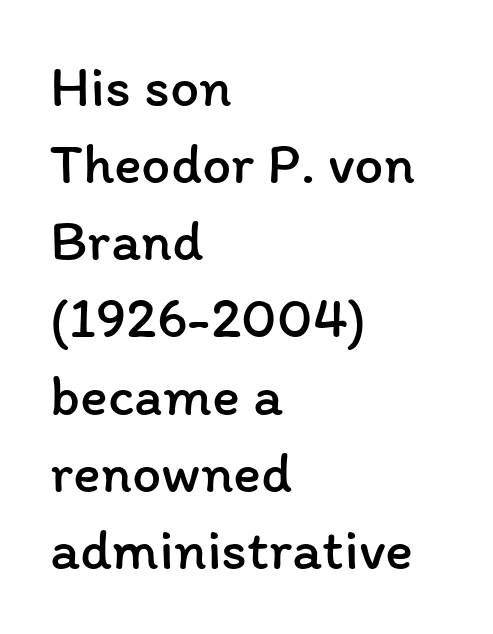
Q: Is the text bold? A: No.
Q: Is the text italic (slanted)? A: No, it is upright.
Q: Is the text underlined? A: No.
Q: How is the paragraph aligned? A: Left-aligned.
Q: Is the spacing between letters normal or unusually wide? A: Normal.
Q: Is the spacing between lines tight, normal or loose? A: Normal.
Q: Width (condensed, normal, or wide)? A: Normal.
Q: Stroke contrast? A: Low.
Q: x-height? A: Medium.
Q: Monospaced? A: No.
